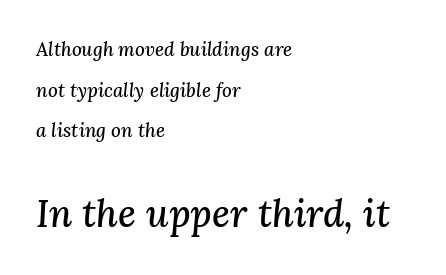
{"serif": "yes", "italic": "yes", "lean": "right", "slant_degrees": 3, "width": "normal", "stroke_contrast": "medium", "x_height": "medium", "monospaced": "no", "underline": "no", "align": "left", "line_spacing": "loose", "line_spacing_ratio": 2.14, "letter_spacing": "normal", "letter_spacing_em": 0.0, "larger_block": "second", "size_ratio": 2.0, "glyph_px": 38}
